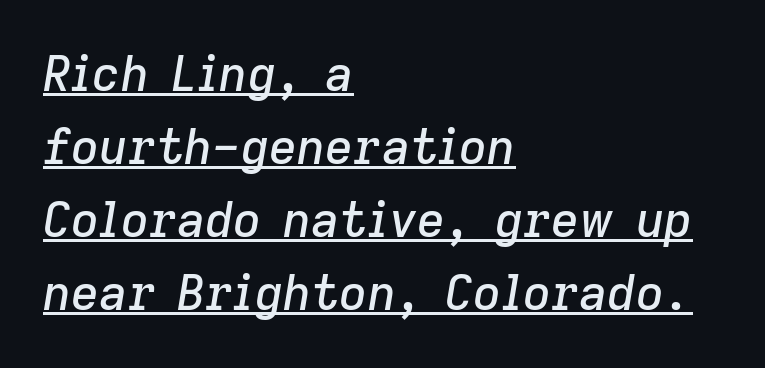
Q: Is the text italic (slanted)? A: Yes, it leans right by about 9 degrees.
Q: Is the text underlined? A: Yes.
Q: How is the paragraph aligned? A: Left-aligned.
Q: Is the spacing between letters normal or unusually wide? A: Normal.
Q: Is the spacing between lines tight, normal or loose? A: Normal.
Q: Width (condensed, normal, or wide)? A: Normal.
Q: Stroke contrast? A: Low.
Q: x-height? A: Medium.
Q: Monospaced? A: No.
